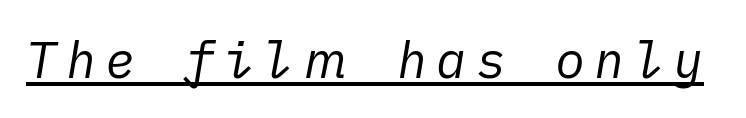
This rendering features underlined lettering. The strokes are not fattened; the text isn't bold. The glyphs look as if they've been sheared to an angle.
